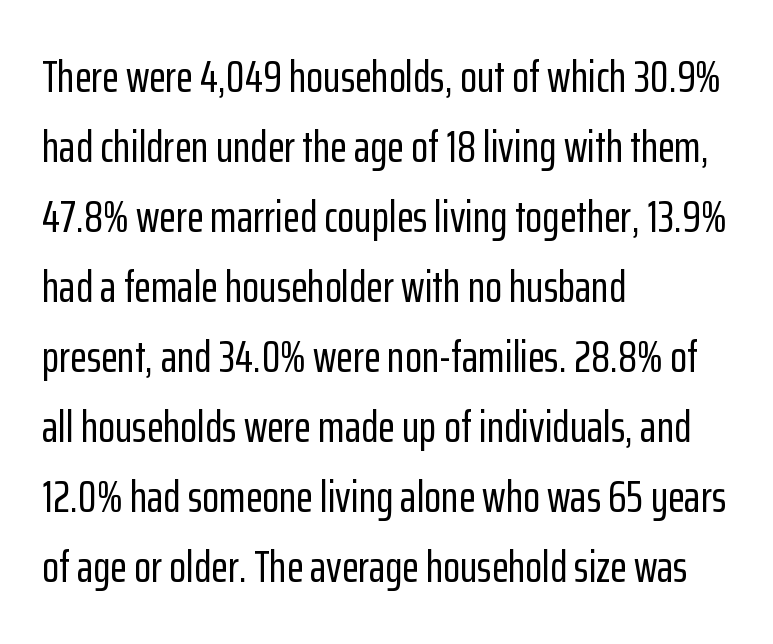
The image shows 44 px condensed sans-serif type, upright; set left-aligned, normal line spacing (1.59x), normal letter spacing, not underlined; low stroke contrast and a medium x-height.
